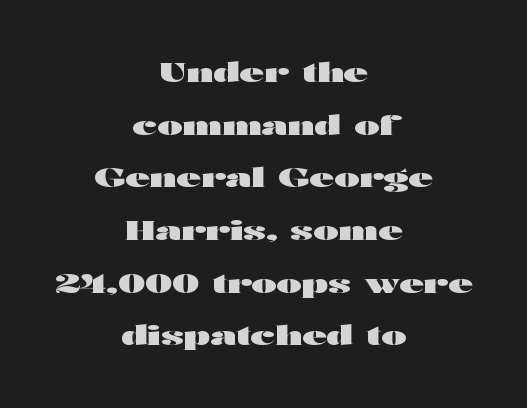
Every letter is thick-stroked: bold, no question. The area under the type is left untouched. Here the glyphs are tracked normally, forming tight word shapes. Short and long lines alike share a common midpoint. If you drew a line through each stem, it would be perfectly vertical. The vertical gap from one line to the next is large.
